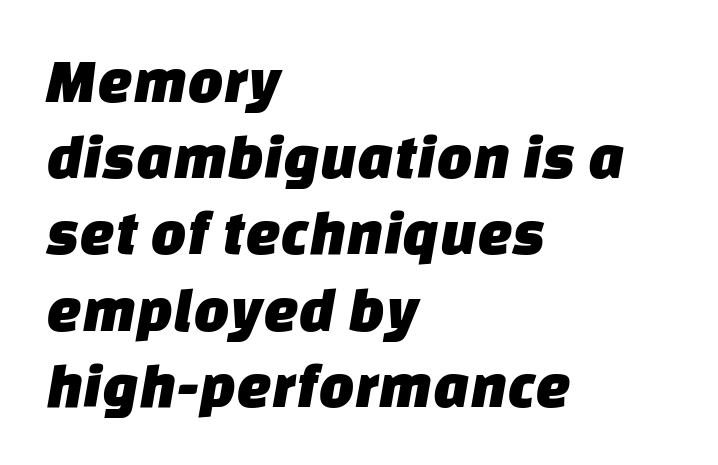
{"serif": "no", "width": "normal", "stroke_contrast": "low", "x_height": "large", "monospaced": "no", "underline": "no", "align": "left", "line_spacing_ratio": 1.21, "letter_spacing": "normal", "letter_spacing_em": 0.0, "glyph_px": 63}
